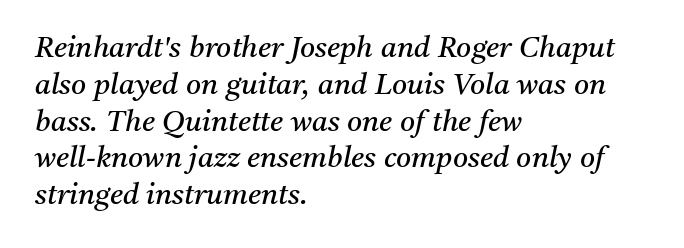
{"serif": "yes", "italic": "yes", "lean": "right", "slant_degrees": 11, "bold": "no", "weight": "regular", "width": "normal", "stroke_contrast": "medium", "x_height": "medium", "monospaced": "no", "underline": "no", "align": "left", "line_spacing": "normal", "line_spacing_ratio": 1.27, "letter_spacing": "normal", "letter_spacing_em": 0.0, "glyph_px": 29}
